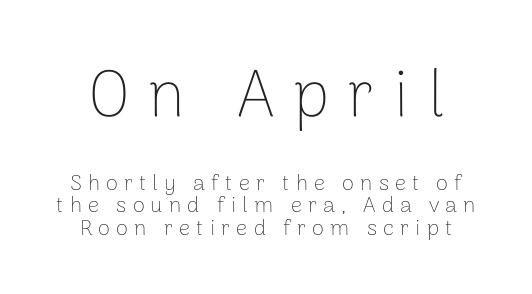
The image shows 66 px thin sans-serif type, upright; set centered, tight line spacing (1.03x), unusually wide letter spacing (+0.28 em), not underlined; the first (top) block is 3.0x larger; low stroke contrast and a medium x-height.
